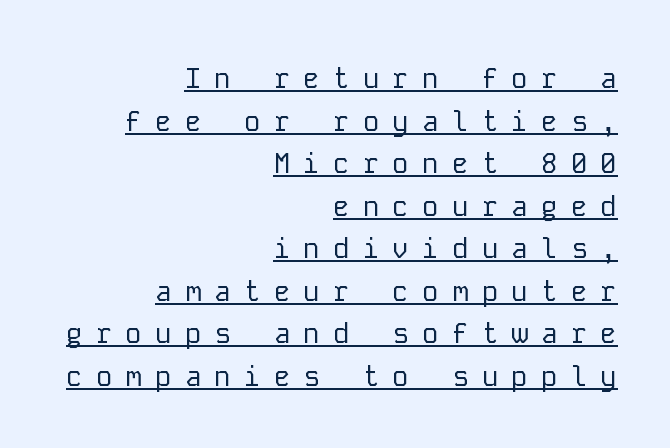
All the whitespace from short lines collects on the left. The lettering holds an erect, upright posture throughout. The rendering uses the underline text-decoration. The face looks like a standard text weight, possibly lighter. Display-style spreading of the glyphs; the letterfit is very open.
